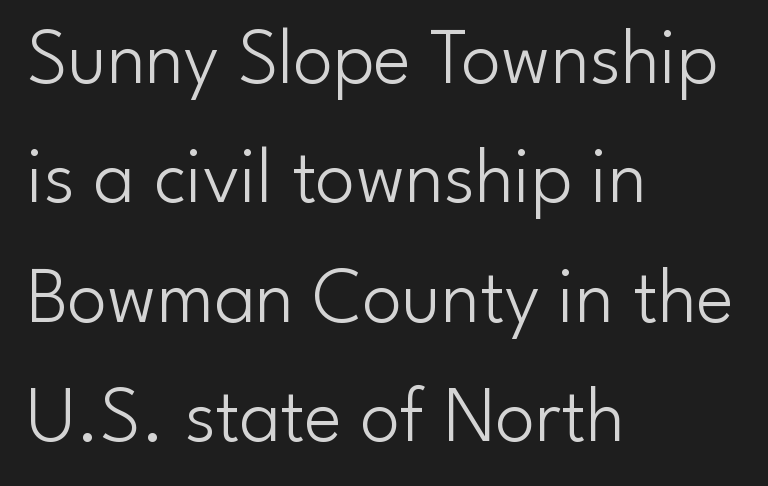
{"serif": "no", "italic": "no", "bold": "no", "weight": "light", "width": "normal", "stroke_contrast": "low", "x_height": "small", "monospaced": "no", "underline": "no", "align": "left", "line_spacing": "normal", "line_spacing_ratio": 1.51, "letter_spacing": "normal", "letter_spacing_em": 0.0, "glyph_px": 79}
